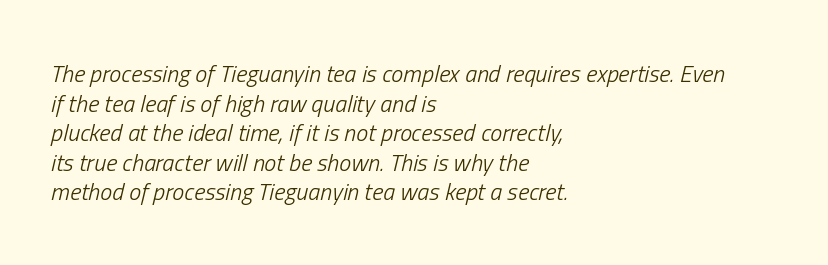
Check the space under the baseline: it is left empty. The rendering applies a slant to the glyphs. Spacing between characters is what you'd get straight out of the box. No letter is thick-stroked: the sample isn't bold. A classic flush-left, rag-right setting is used for this passage.
